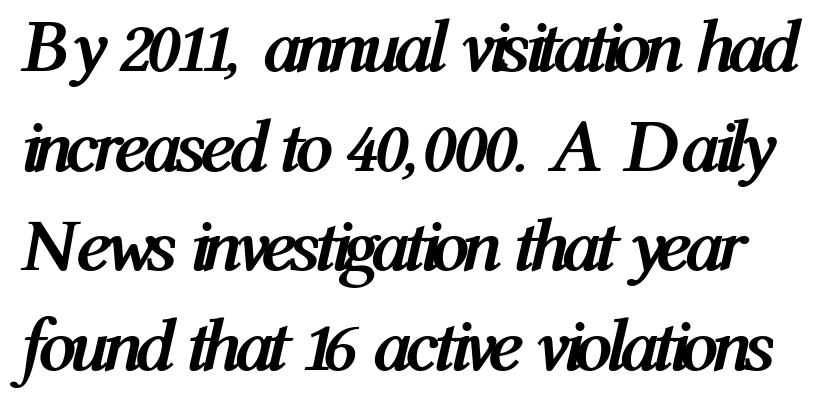
The specimen omits any rule beneath the text block's lines. Each new line begins a customary step beneath the previous one. This rendering leaves character spacing at its baseline value. The face used here has a pronounced slope to its letters. The passage shown is emphatically bold.
